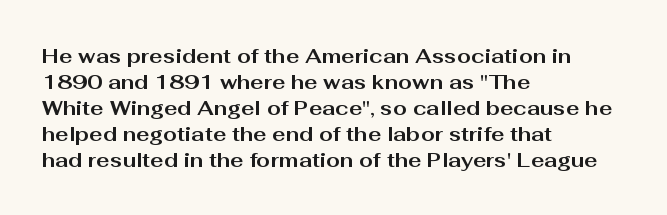
The image shows 20 px bold type, upright; set left-aligned, normal line spacing (1.3x), normal letter spacing, not underlined.
